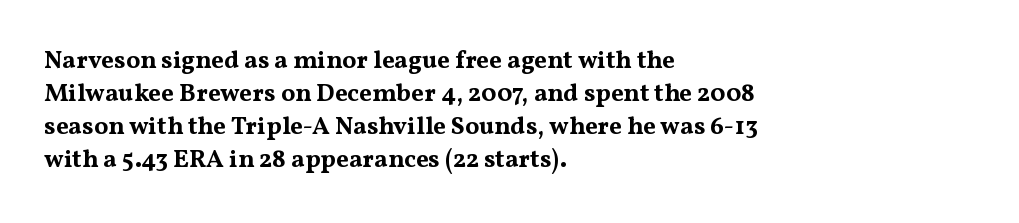
Q: Is the text bold? A: Yes.
Q: Is the text italic (slanted)? A: No, it is upright.
Q: Is the text underlined? A: No.
Q: How is the paragraph aligned? A: Left-aligned.
Q: Is the spacing between letters normal or unusually wide? A: Normal.
Q: Is the spacing between lines tight, normal or loose? A: Normal.
